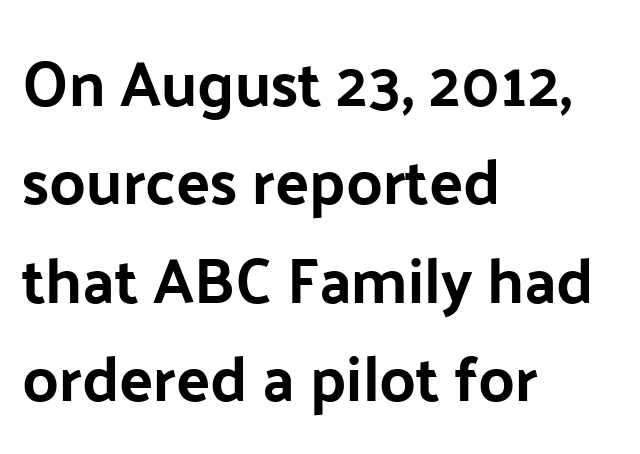
{"serif": "no", "italic": "no", "width": "normal", "stroke_contrast": "low", "x_height": "medium", "monospaced": "no", "underline": "no", "align": "left", "line_spacing": "normal", "line_spacing_ratio": 1.56, "letter_spacing": "normal", "letter_spacing_em": 0.0, "glyph_px": 63}
